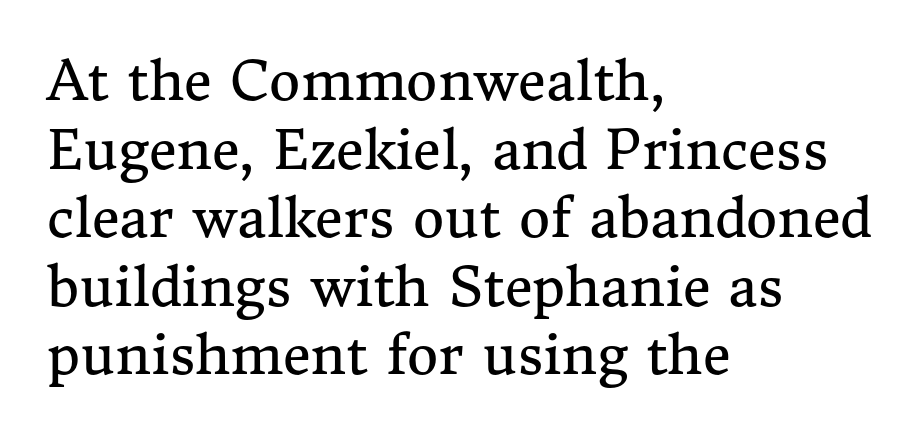
The image shows 54 px regular-weight serif type, upright; set left-aligned, normal line spacing (1.27x), normal letter spacing, not underlined; medium stroke contrast and a medium x-height.
